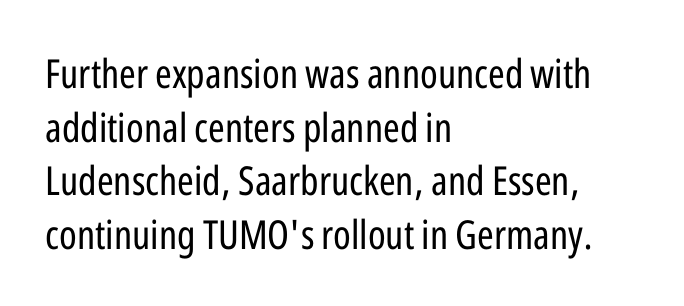
Q: Is the text bold? A: No.
Q: Is the text italic (slanted)? A: No, it is upright.
Q: Is the typeface a serif or a sans-serif typeface? A: Sans-serif.
Q: Is the text underlined? A: No.
Q: How is the paragraph aligned? A: Left-aligned.
Q: Is the spacing between letters normal or unusually wide? A: Normal.
Q: Is the spacing between lines tight, normal or loose? A: Normal.
Q: Width (condensed, normal, or wide)? A: Condensed.
Q: Stroke contrast? A: Low.
Q: x-height? A: Medium.
Q: Monospaced? A: No.
